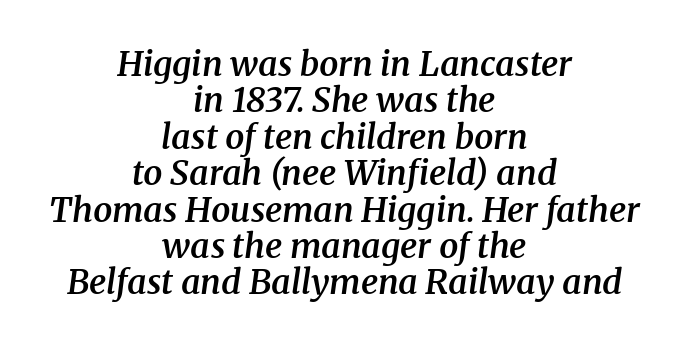
{"serif": "yes", "italic": "yes", "lean": "right", "slant_degrees": 8, "bold": "semi", "weight": "semibold", "width": "normal", "stroke_contrast": "medium", "x_height": "medium", "monospaced": "no", "underline": "no", "align": "center", "line_spacing": "tight", "line_spacing_ratio": 1.07, "letter_spacing": "normal", "letter_spacing_em": 0.0, "glyph_px": 34}
